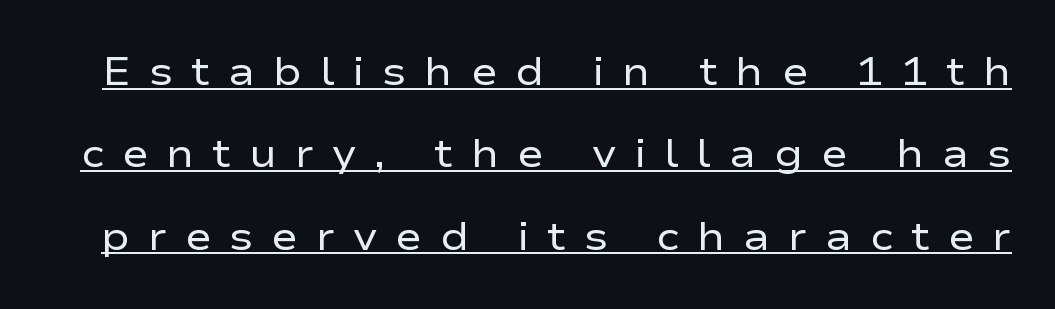
{"serif": "no", "italic": "no", "bold": "no", "weight": "regular", "width": "wide", "stroke_contrast": "low", "x_height": "medium", "monospaced": "no", "underline": "yes", "line_spacing": "loose", "line_spacing_ratio": 2.06, "letter_spacing": "wide", "letter_spacing_em": 0.45, "glyph_px": 40}
